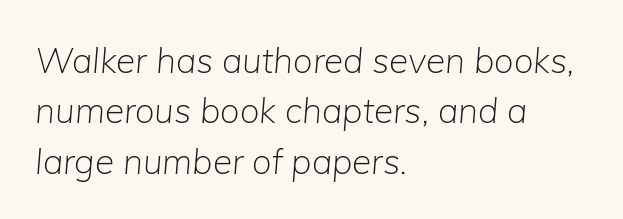
The image shows 35 px light type, italic (leaning right); set left-aligned, normal line spacing (1.44x), normal letter spacing, not underlined; low stroke contrast and a medium x-height.
